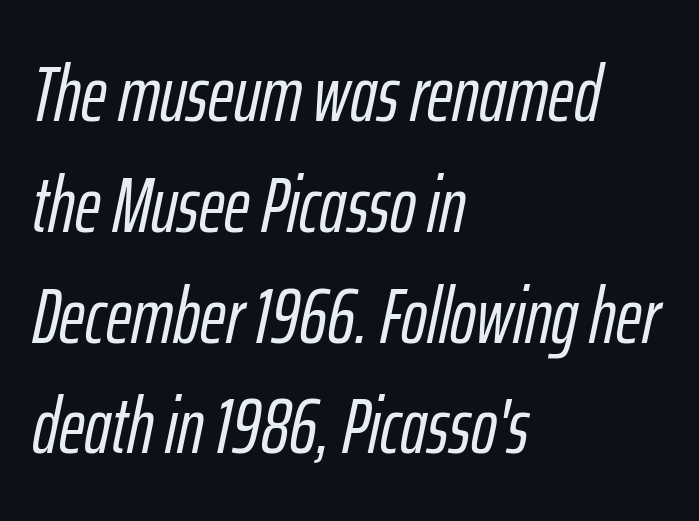
The image shows 78 px condensed type, italic (leaning right); set left-aligned, normal line spacing (1.42x), normal letter spacing, not underlined; low stroke contrast and a medium x-height.
